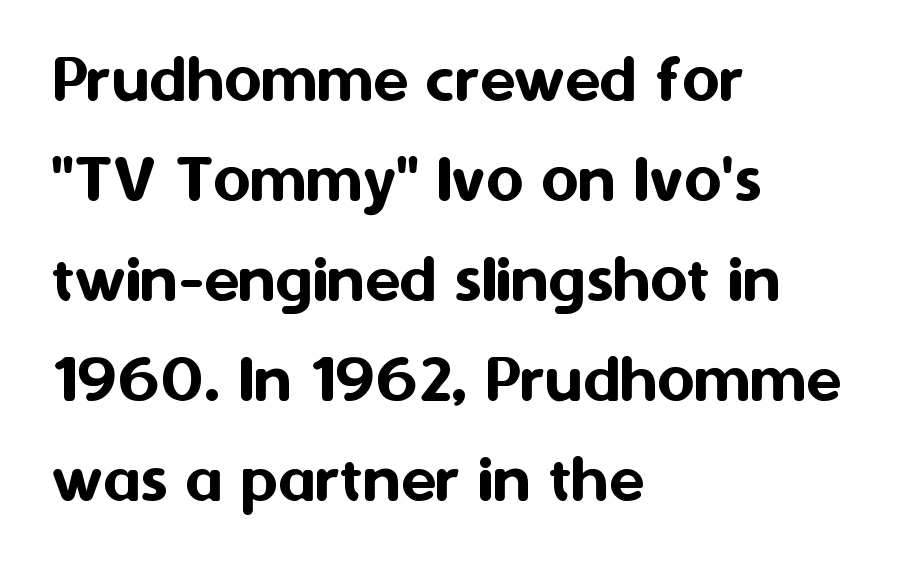
Q: Is the text italic (slanted)? A: No, it is upright.
Q: Is the typeface a serif or a sans-serif typeface? A: Sans-serif.
Q: Is the text underlined? A: No.
Q: How is the paragraph aligned? A: Left-aligned.
Q: Is the spacing between letters normal or unusually wide? A: Normal.
Q: Is the spacing between lines tight, normal or loose? A: Normal.
Q: Width (condensed, normal, or wide)? A: Normal.
Q: Stroke contrast? A: Medium.
Q: x-height? A: Medium.
Q: Monospaced? A: No.
